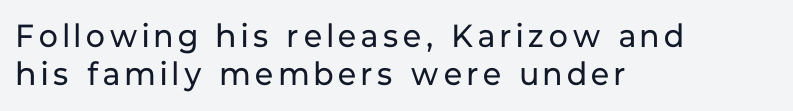
Q: Is the text bold? A: No.
Q: Is the text italic (slanted)? A: No, it is upright.
Q: Is the typeface a serif or a sans-serif typeface? A: Sans-serif.
Q: Is the text underlined? A: No.
Q: How is the paragraph aligned? A: Left-aligned.
Q: Width (condensed, normal, or wide)? A: Normal.
Q: Stroke contrast? A: Low.
Q: x-height? A: Medium.
Q: Monospaced? A: No.
